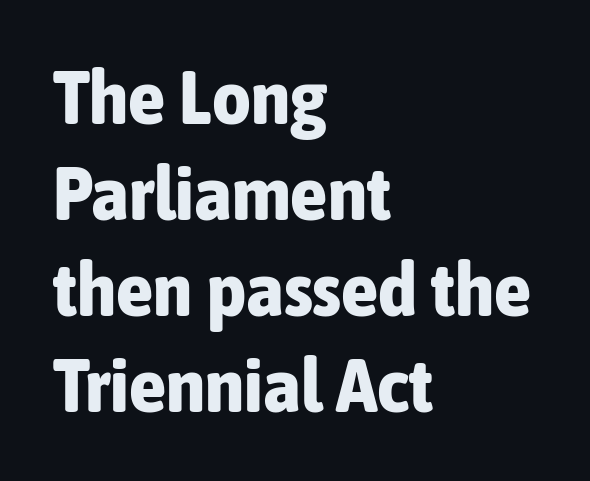
Has an underline been added? It has not. These lines are composed in type without serifs. You could call the tracking neutral — neither tight nor loose. You'd pick this weight for a headline — it's a proper bold.
